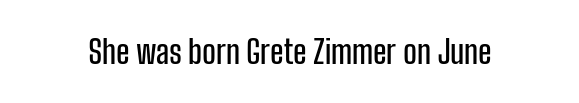
{"serif": "no", "italic": "no", "width": "condensed", "stroke_contrast": "low", "x_height": "medium", "monospaced": "no", "underline": "no", "letter_spacing": "normal", "letter_spacing_em": 0.0, "glyph_px": 32}
